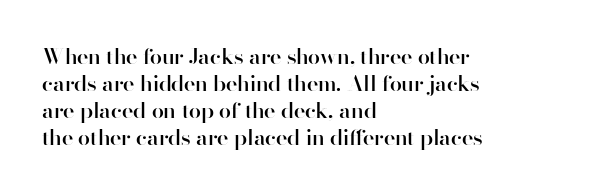
Q: Is the text bold? A: Semi-bold.
Q: Is the text italic (slanted)? A: No, it is upright.
Q: Is the text underlined? A: No.
Q: How is the paragraph aligned? A: Left-aligned.
Q: Is the spacing between letters normal or unusually wide? A: Normal.
